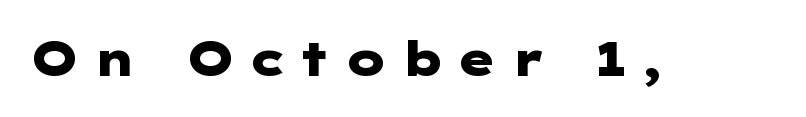
The image shows 47 px heavy, wide sans-serif type, upright; set unusually wide letter spacing (+0.25 em), not underlined; low stroke contrast and a medium x-height.
